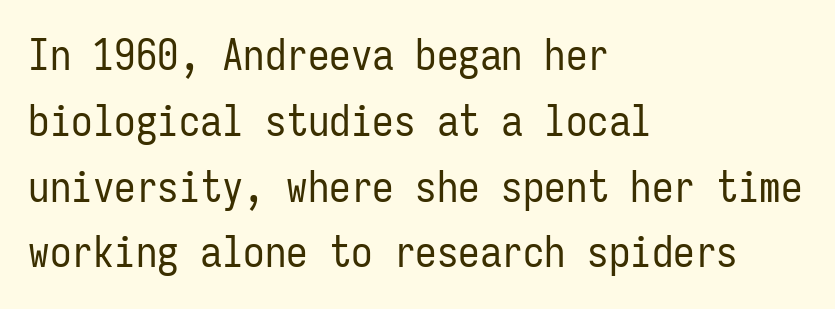
{"serif": "no", "italic": "no", "bold": "no", "weight": "regular", "width": "condensed", "stroke_contrast": "low", "x_height": "medium", "monospaced": "yes", "underline": "no", "align": "left", "line_spacing": "normal", "line_spacing_ratio": 1.53, "letter_spacing": "normal", "letter_spacing_em": 0.0, "glyph_px": 43}
